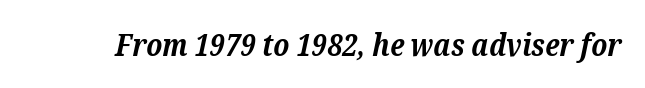
Nobody touched the tracking dial on this one. Just letters on the line, the space beneath them empty. Spacing verdict: proportional, widths tailored to each character. Strokes here are thick enough to call this a true bold. This rendering employs a face with finishing strokes, i.e., a serif. The lettering tilts uniformly, giving the passage an italic look.
